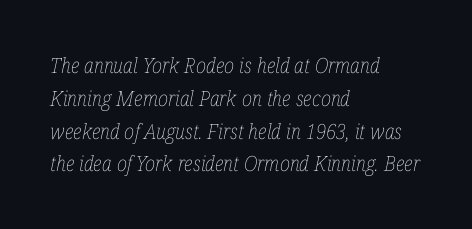
The image shows 21 px text type, italic (leaning right); set left-aligned, normal line spacing (1.56x), normal letter spacing, not underlined.
